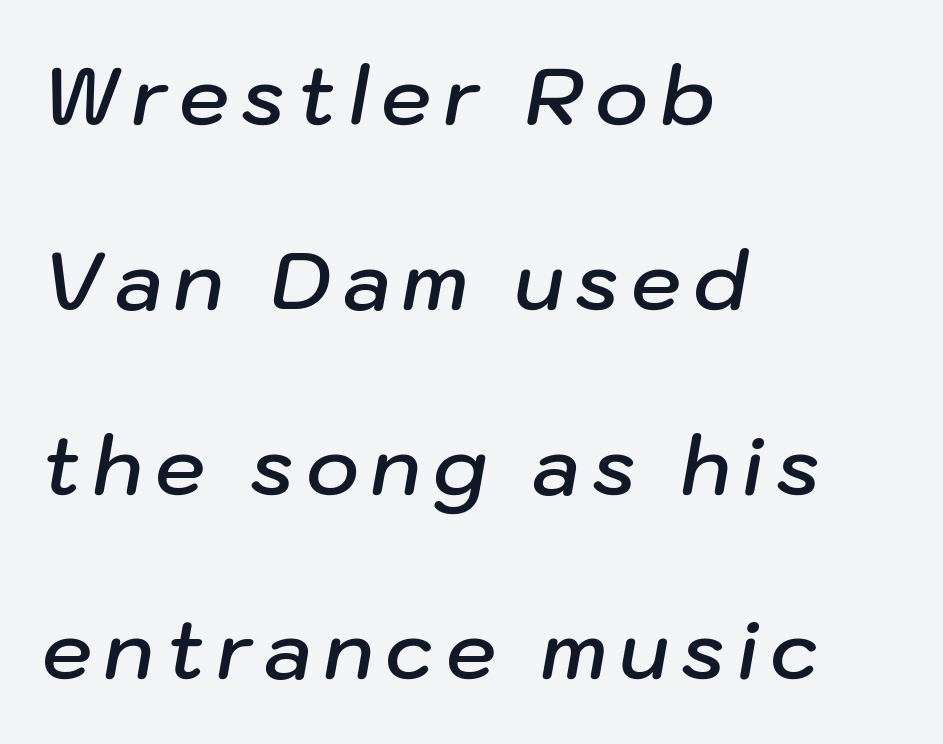
{"italic": "yes", "lean": "right", "slant_degrees": 10, "bold": "semi", "weight": "semibold", "width": "normal", "stroke_contrast": "low", "x_height": "medium", "monospaced": "no", "underline": "no", "align": "left", "line_spacing": "loose", "line_spacing_ratio": 2.31, "glyph_px": 80}
